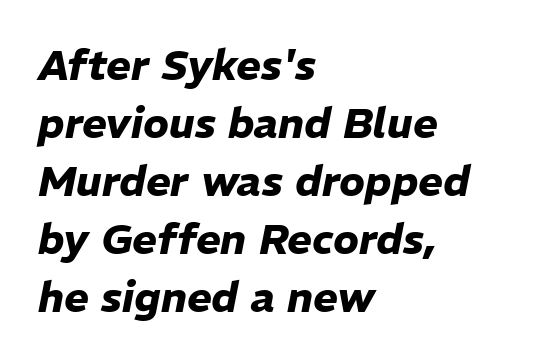
All the whitespace from short lines collects on the right. I'd describe the lettering as bold — thick and assertive. Descenders are the only things crossing below the line. Evenly set lines give the paragraph a standard silhouette. Glyph-to-glyph distance matches everyday printed text. Do the characters align in a grid? No, the font is proportional.
